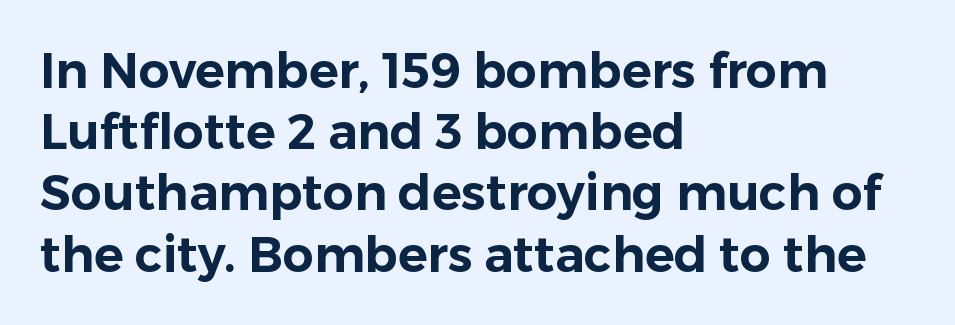
{"serif": "no", "italic": "no", "width": "normal", "stroke_contrast": "low", "x_height": "medium", "monospaced": "no", "underline": "no", "align": "left", "line_spacing": "normal", "line_spacing_ratio": 1.25, "letter_spacing": "normal", "letter_spacing_em": 0.0, "glyph_px": 49}
